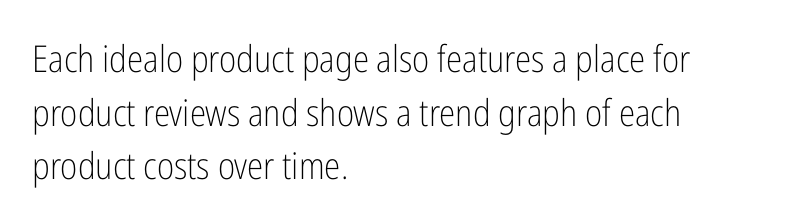
Default kerning and tracking; the words read as compact shapes. Quick note: not italic, upright. Typographically, this falls in the sans-serif category. Short and long lines alike share a common starting point at left. A light-to-regular cut is what we see here.
